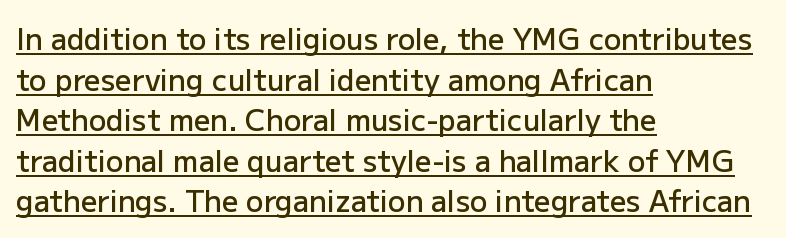
Q: Is the text bold? A: Semi-bold.
Q: Is the text italic (slanted)? A: No, it is upright.
Q: Is the typeface a serif or a sans-serif typeface? A: Sans-serif.
Q: Is the text underlined? A: Yes.
Q: How is the paragraph aligned? A: Left-aligned.
Q: Is the spacing between letters normal or unusually wide? A: Normal.
Q: Is the spacing between lines tight, normal or loose? A: Normal.
Q: Width (condensed, normal, or wide)? A: Normal.
Q: Stroke contrast? A: Low.
Q: x-height? A: Medium.
Q: Monospaced? A: No.
